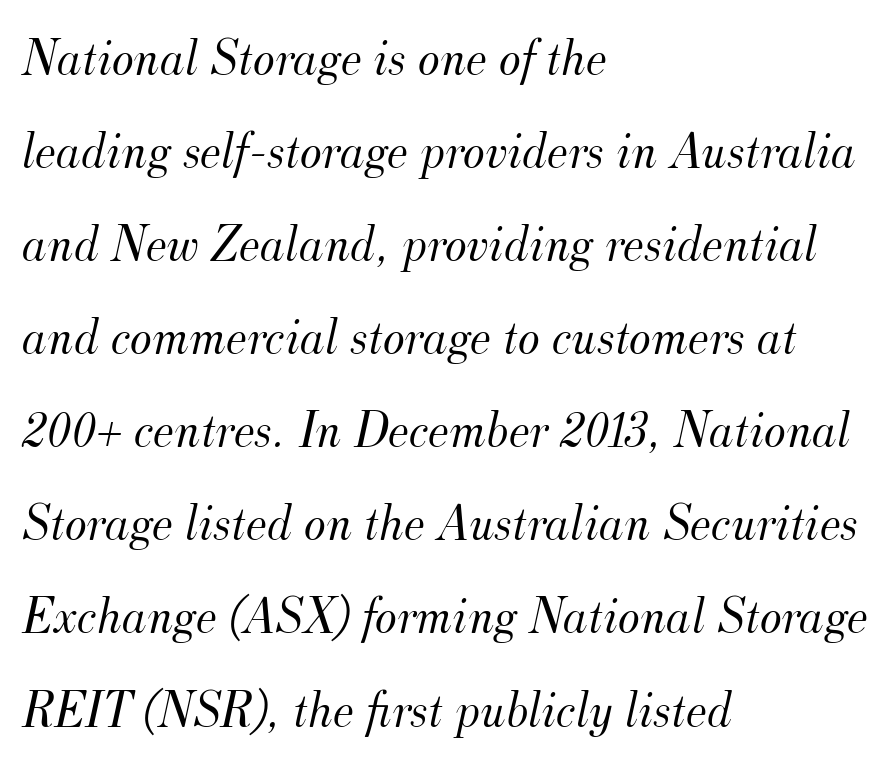
{"serif": "yes", "italic": "yes", "lean": "right", "slant_degrees": 12, "bold": "no", "weight": "light", "width": "normal", "stroke_contrast": "medium", "x_height": "small", "monospaced": "no", "underline": "no", "align": "left", "line_spacing_ratio": 1.79, "letter_spacing": "normal", "letter_spacing_em": 0.0, "glyph_px": 52}
